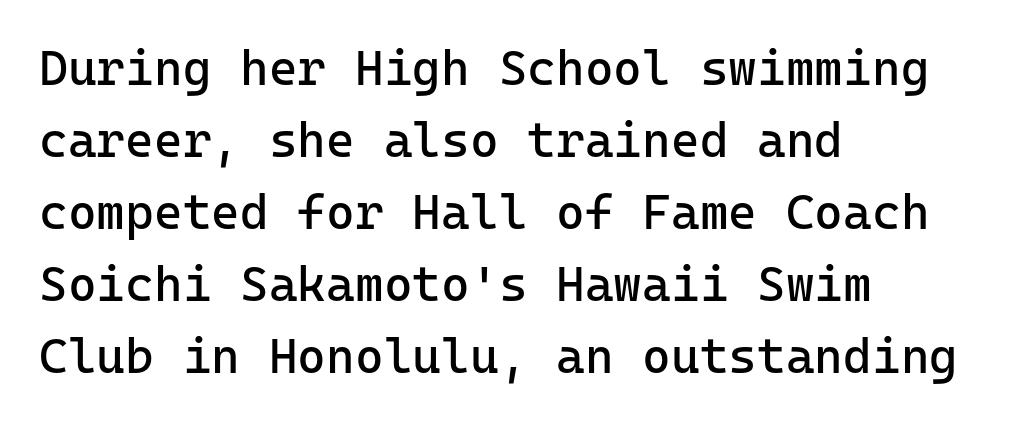
This sample uses a sans-serif face. No chunkiness to these letters — they're not bold. Just letters on the line, the space beneath them empty. Tracking value appears to be zero — textbook default spacing. Whoever set this chose a conventional vertical rhythm.
